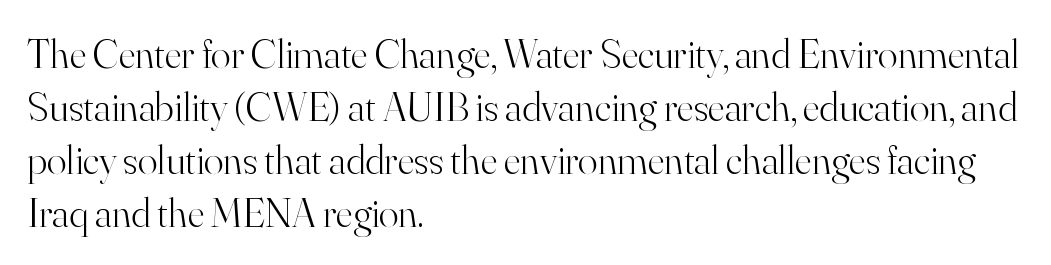
Stroke thickness stays within the range of a standard reading face or lighter. The designer left line spacing at the default. The zone under the glyphs is completely vacant. Tracking value appears to be zero — textbook default spacing. This rendering uses left alignment, leaving the right contour irregular.
